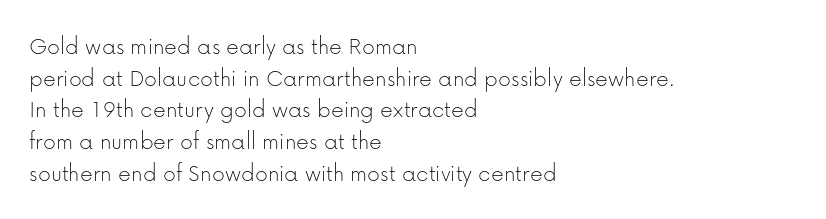
{"italic": "no", "bold": "no", "underline": "no", "align": "left", "line_spacing": "normal", "line_spacing_ratio": 1.27, "letter_spacing": "normal", "letter_spacing_em": 0.0, "glyph_px": 25}
